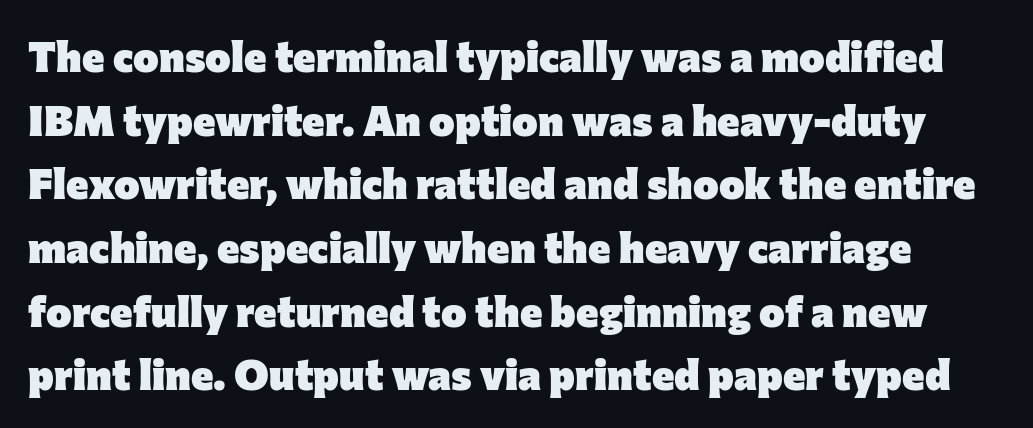
The image shows 43 px heavy sans-serif type, upright; set normal line spacing (1.48x), normal letter spacing, not underlined; low stroke contrast and a medium x-height.
